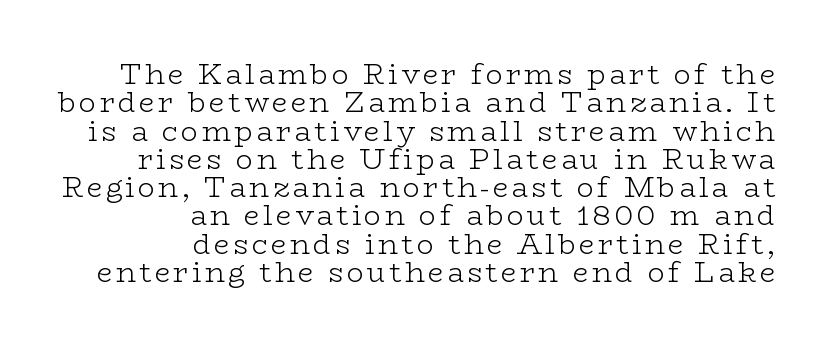
No chunkiness to these letters — they're not bold. Bare-footed words on every line. How would I describe the line gaps? Narrow and economical. Letterform terminals end in serifs throughout the passage. This sample has the flowing, uneven cadence of proportional lettering. A student would call this right alignment; a typographer would say flush right, rag left.
